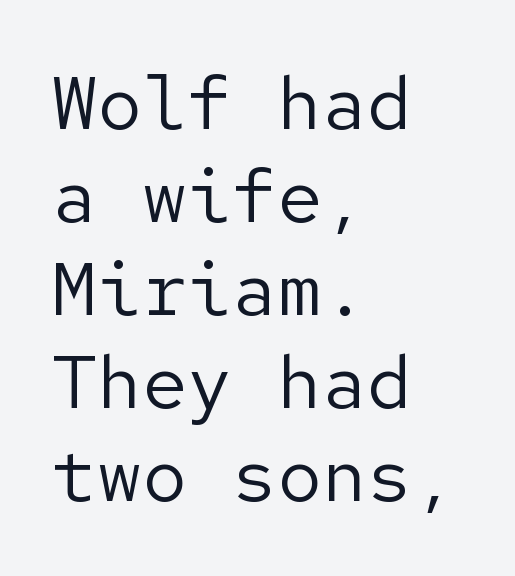
The image shows 75 px regular-weight sans-serif type, upright; set left-aligned, line spacing 1.24x, normal letter spacing, not underlined; low stroke contrast and a medium x-height.
